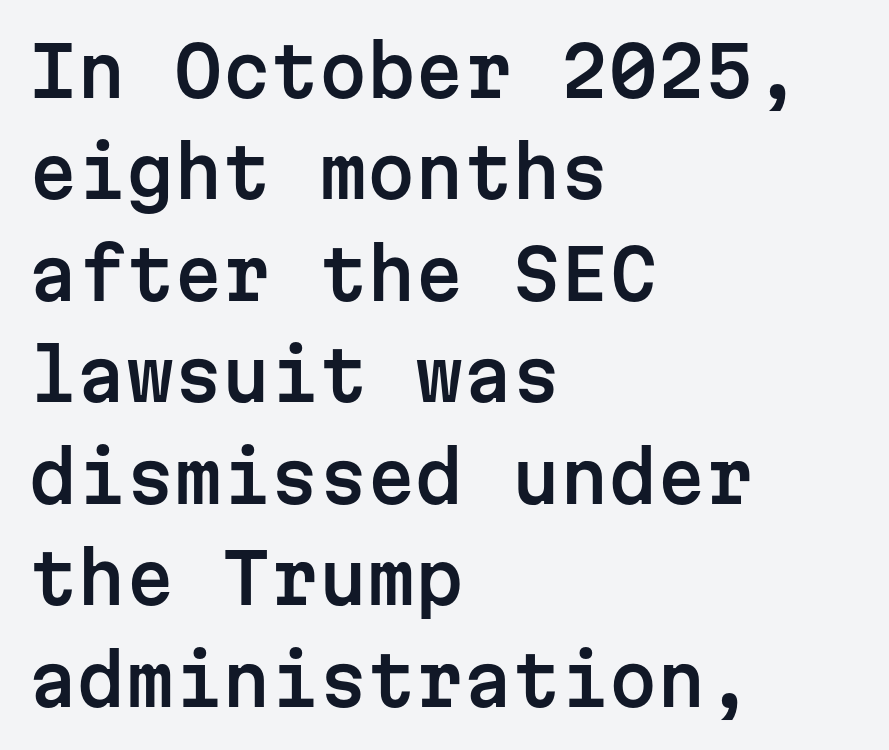
Descenders are the only things crossing below the line. The letters stand straight up with perfectly vertical stems. Horizontally, the lines are justified to the leading edge only. The rendering uses typewriter-style spacing with identical character cells. Each letter's strokes conclude bluntly, with no projecting serifs. The block of text has a typical density, with ordinary space between rows.
